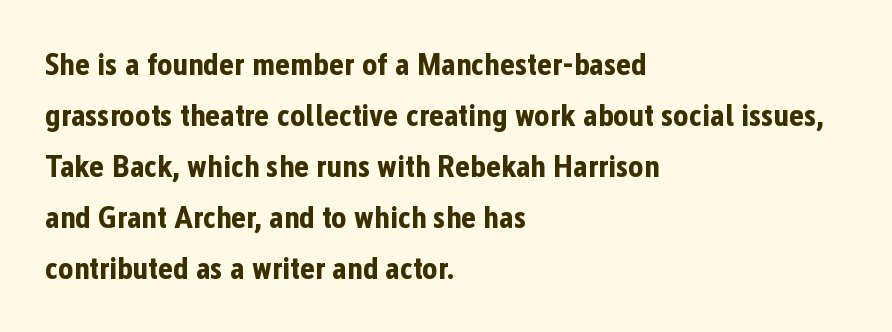
Q: Is the text bold? A: Yes.
Q: Is the text italic (slanted)? A: No, it is upright.
Q: Is the typeface a serif or a sans-serif typeface? A: Sans-serif.
Q: Is the text underlined? A: No.
Q: How is the paragraph aligned? A: Left-aligned.
Q: Is the spacing between letters normal or unusually wide? A: Normal.
Q: Is the spacing between lines tight, normal or loose? A: Normal.
Q: Width (condensed, normal, or wide)? A: Condensed.
Q: Stroke contrast? A: Low.
Q: x-height? A: Medium.
Q: Monospaced? A: No.
